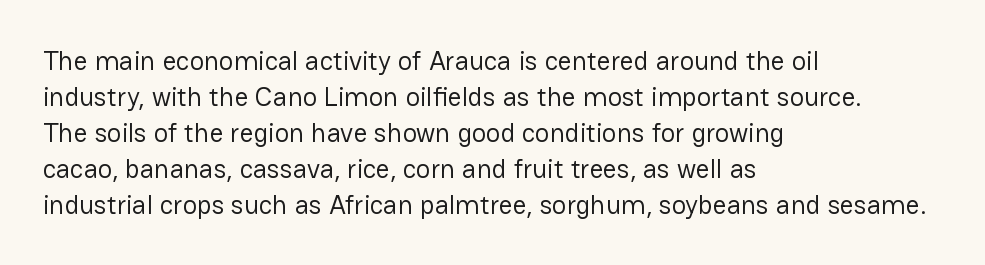
A clean baseline with only descenders dipping below it. The letters stand upright; this is a roman face. The letterforms sit shoulder to shoulder at normal distance. The compositor pushed each line to the left boundary.
